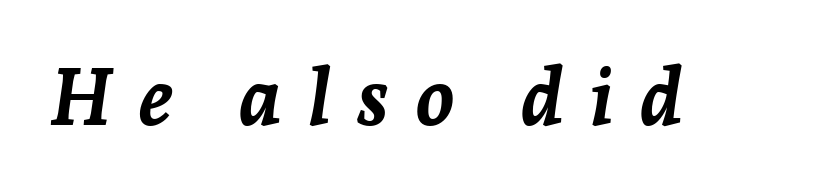
{"italic": "yes", "lean": "right", "slant_degrees": 7, "bold": "yes", "weight": "semibold", "width": "normal", "stroke_contrast": "low", "x_height": "medium", "monospaced": "no", "underline": "no", "letter_spacing": "wide", "letter_spacing_em": 0.32, "glyph_px": 79}
